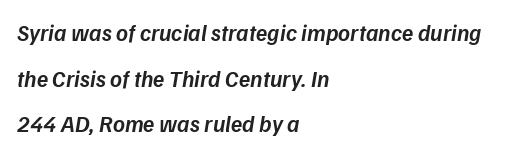
The image shows 23 px text type, italic (leaning right); set left-aligned, loose line spacing (1.98x), normal letter spacing, not underlined.
